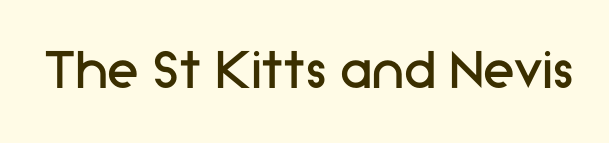
Q: Is the text bold? A: No.
Q: Is the text italic (slanted)? A: No, it is upright.
Q: Is the typeface a serif or a sans-serif typeface? A: Sans-serif.
Q: Is the text underlined? A: No.
Q: Is the spacing between letters normal or unusually wide? A: Normal.
Q: Width (condensed, normal, or wide)? A: Normal.
Q: Stroke contrast? A: Low.
Q: x-height? A: Medium.
Q: Monospaced? A: No.
